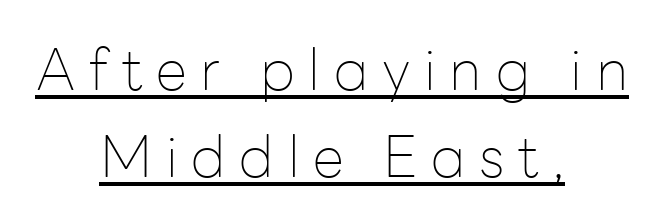
The image shows 57 px thin sans-serif type, upright; set centered, normal line spacing (1.52x), unusually wide letter spacing (+0.24 em), underlined; low stroke contrast and a medium x-height.
